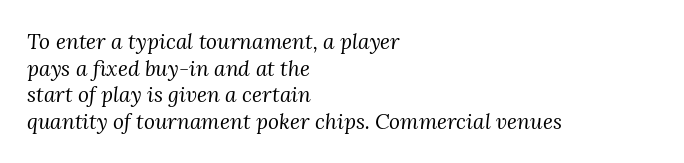
The image shows 21 px text type, italic (leaning right); set left-aligned, normal line spacing (1.27x), normal letter spacing, not underlined.
